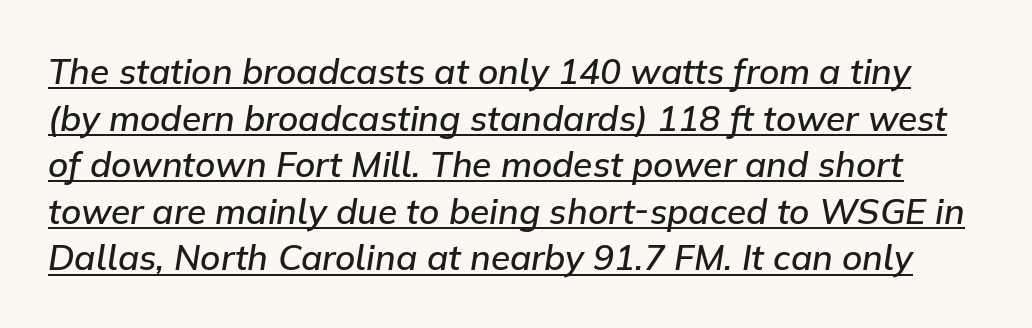
Rows of type keep a routine distance in the vertical direction. Think of a printed novel: that variable character pitch is what you see here. How heavy is the stroke? Medium-heavy — a semibold, shy of bold. Like a heading marked for emphasis, these lines bear an underscore. The gaps between neighbouring characters are ordinary and unremarkable. The passage shown leans; its letterforms are oblique.
